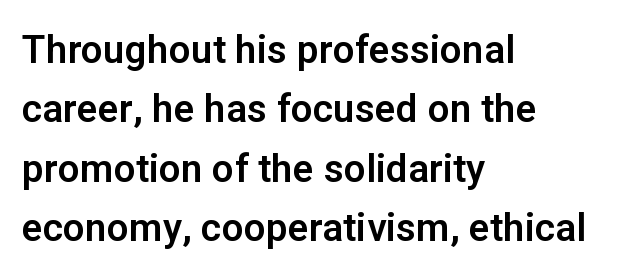
The image shows 39 px sans-serif type, upright; set left-aligned, normal line spacing (1.52x), normal letter spacing, not underlined; low stroke contrast and a medium x-height.
